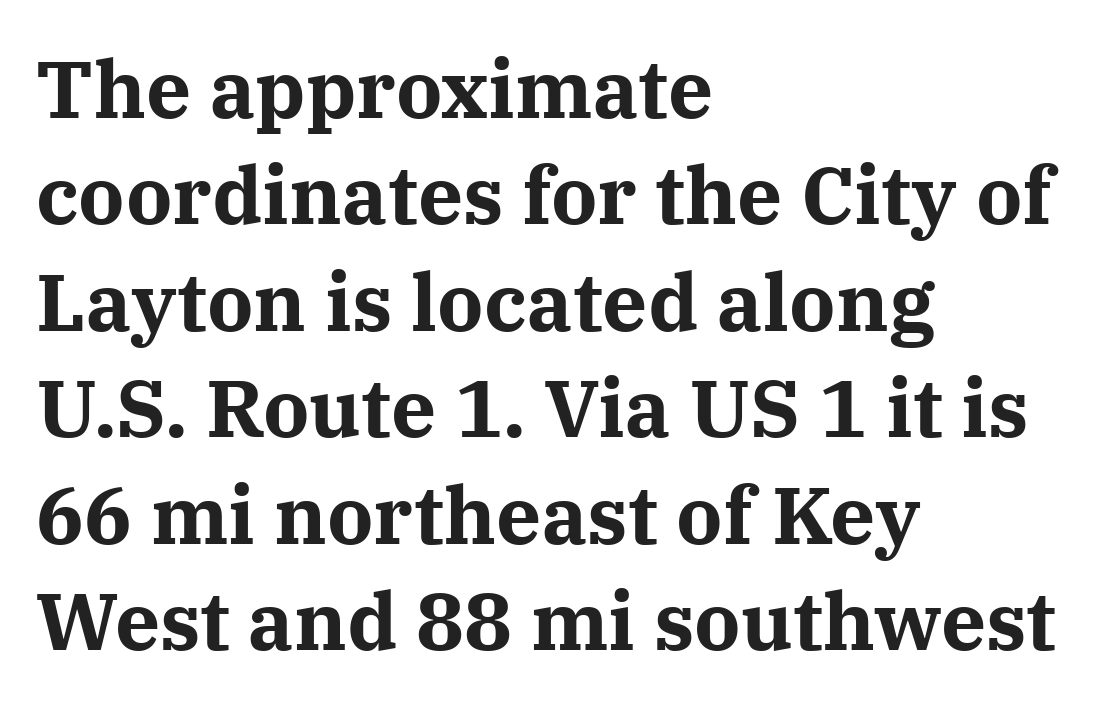
{"serif": "yes", "italic": "no", "bold": "yes", "weight": "bold", "width": "normal", "stroke_contrast": "medium", "x_height": "medium", "monospaced": "no", "underline": "no", "align": "left", "line_spacing": "normal", "line_spacing_ratio": 1.33, "letter_spacing": "normal", "letter_spacing_em": 0.0, "glyph_px": 80}
